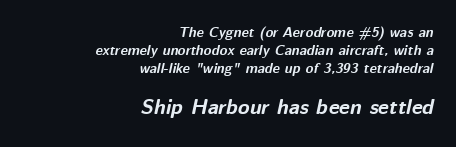
The image shows 21 px bold type, italic (leaning right); set right-aligned, normal line spacing (1.28x), normal letter spacing, not underlined; the second (bottom) block is 1.5x larger.
